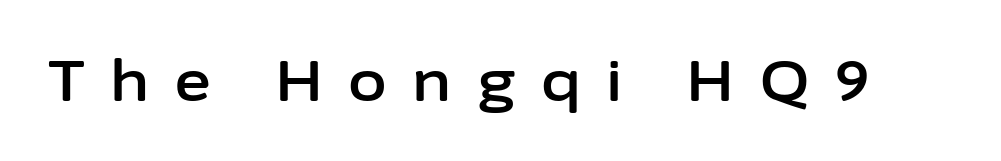
The foot of each line stays bare and open. Does extra space separate the letters? Yes, quite a lot of it. You could not count columns in this text — the font is proportionally spaced. Characters remain perfectly vertical along every line.
